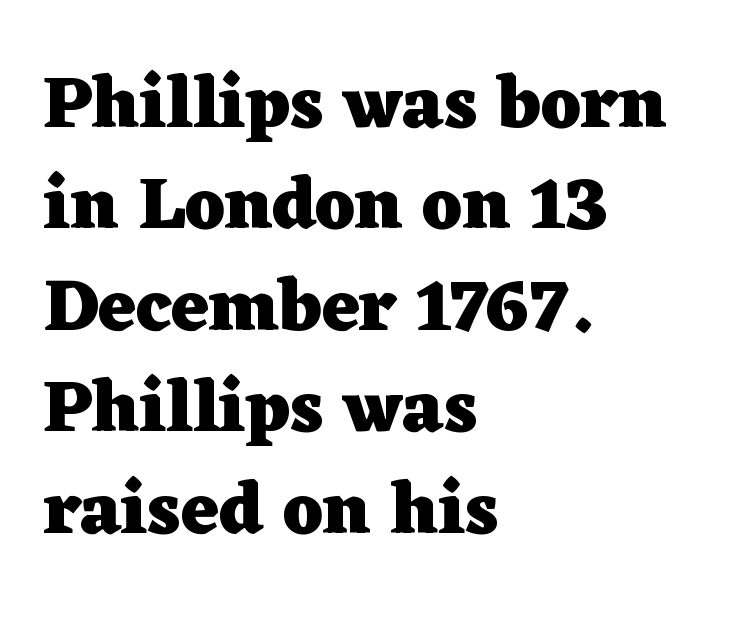
The image shows 73 px heavy, wide serif type, upright; set left-aligned, normal line spacing (1.39x), normal letter spacing, not underlined; low stroke contrast and a medium x-height.
